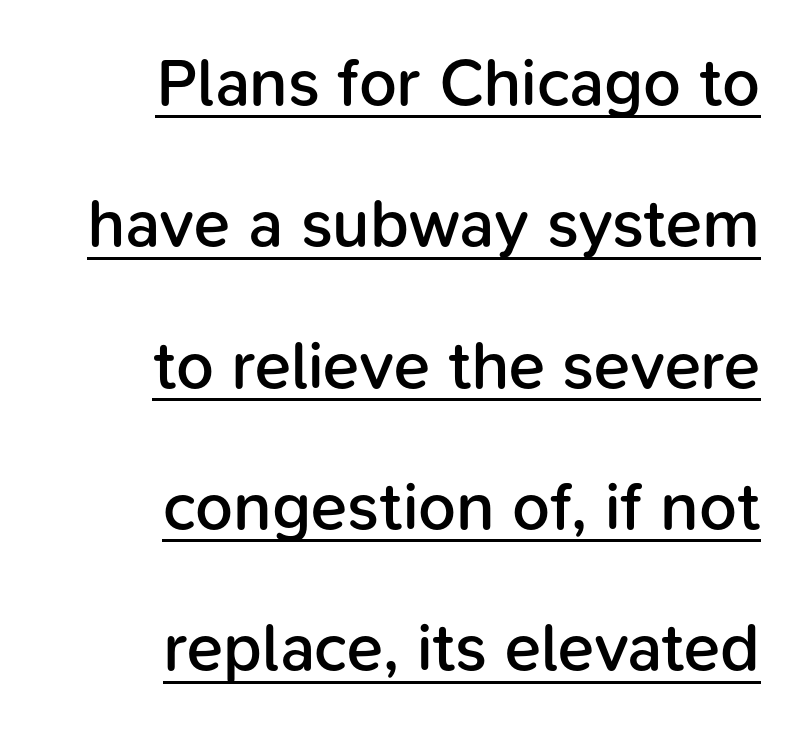
Style check: upright. Stroke thickness is moderately raised; the sample reads as semibold. Looks like regular typesetting: each glyph gets only the width it needs. Beneath each row of characters lies a ruled line. Layout note: lines flush right.
